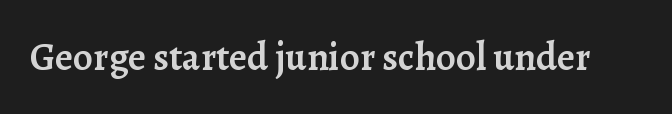
Q: Is the text bold? A: Semi-bold.
Q: Is the text italic (slanted)? A: No, it is upright.
Q: Is the typeface a serif or a sans-serif typeface? A: Serif.
Q: Is the text underlined? A: No.
Q: Is the spacing between letters normal or unusually wide? A: Normal.
Q: Width (condensed, normal, or wide)? A: Normal.
Q: Stroke contrast? A: Low.
Q: x-height? A: Medium.
Q: Monospaced? A: No.
